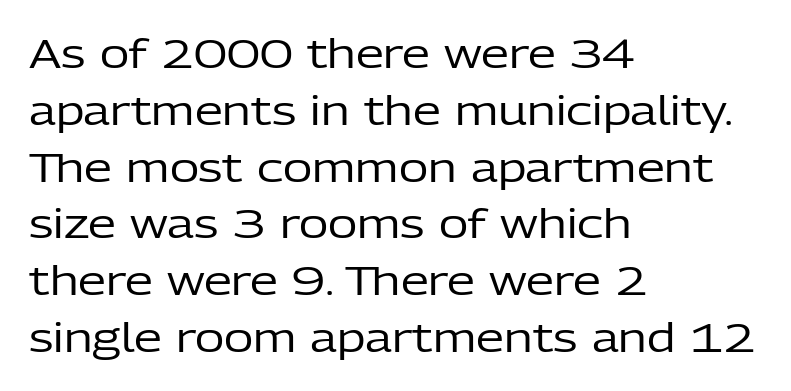
{"serif": "no", "italic": "no", "bold": "no", "weight": "regular", "width": "normal", "stroke_contrast": "low", "x_height": "medium", "monospaced": "no", "underline": "no", "align": "left", "line_spacing": "normal", "line_spacing_ratio": 1.42, "letter_spacing": "normal", "letter_spacing_em": 0.0, "glyph_px": 40}
